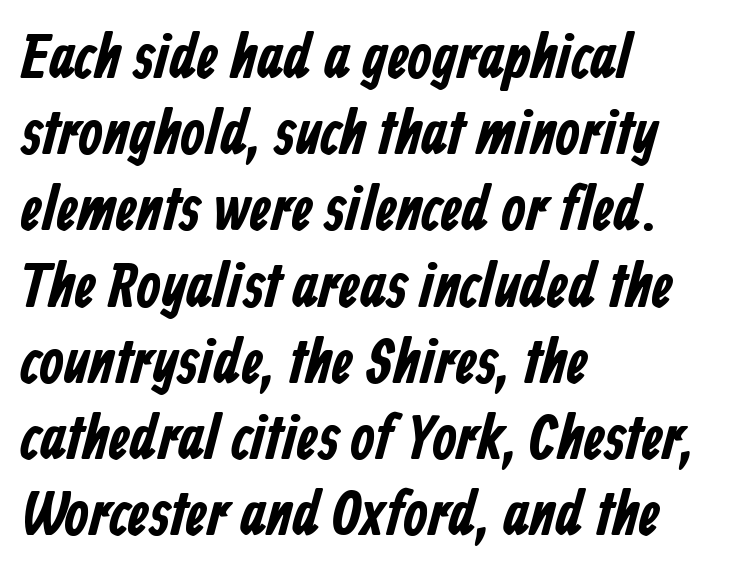
Q: Is the text bold? A: Yes.
Q: Is the typeface a serif or a sans-serif typeface? A: Sans-serif.
Q: Is the text underlined? A: No.
Q: How is the paragraph aligned? A: Left-aligned.
Q: Is the spacing between letters normal or unusually wide? A: Normal.
Q: Width (condensed, normal, or wide)? A: Condensed.
Q: Stroke contrast? A: Low.
Q: x-height? A: Medium.
Q: Monospaced? A: No.
